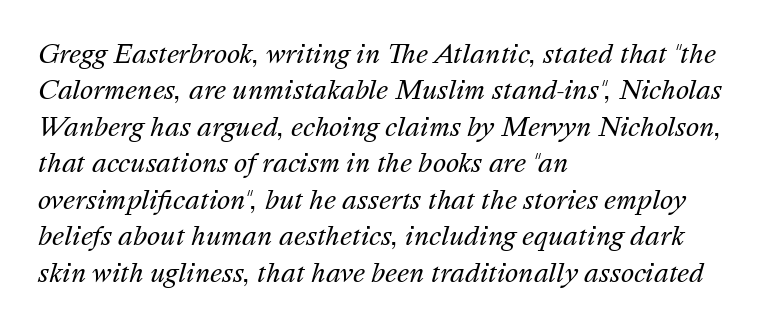
The image shows 25 px text type, italic (leaning right); set left-aligned, normal line spacing (1.46x), normal letter spacing, not underlined.
